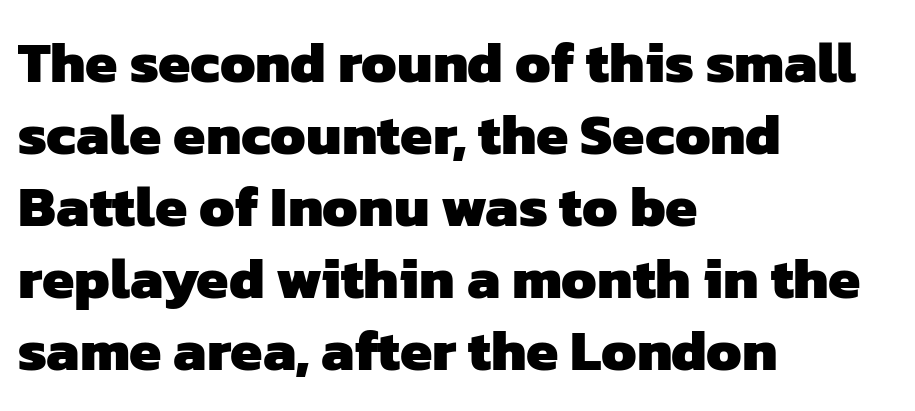
Q: Is the text bold? A: Yes.
Q: Is the typeface a serif or a sans-serif typeface? A: Sans-serif.
Q: Is the text underlined? A: No.
Q: How is the paragraph aligned? A: Left-aligned.
Q: Is the spacing between letters normal or unusually wide? A: Normal.
Q: Width (condensed, normal, or wide)? A: Normal.
Q: Stroke contrast? A: Low.
Q: x-height? A: Medium.
Q: Monospaced? A: No.
